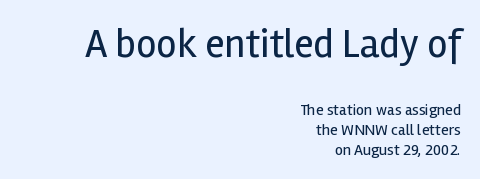
{"serif": "no", "italic": "no", "bold": "no", "weight": "regular", "width": "normal", "x_height": "medium", "monospaced": "no", "underline": "no", "align": "right", "line_spacing_ratio": 1.23, "letter_spacing": "normal", "letter_spacing_em": 0.0, "larger_block": "first", "size_ratio": 2.5, "glyph_px": 40}
